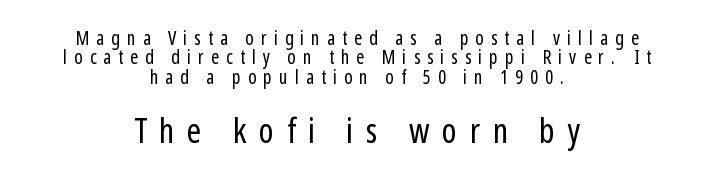
Q: Is the text bold? A: No.
Q: Is the text italic (slanted)? A: No, it is upright.
Q: Is the typeface a serif or a sans-serif typeface? A: Sans-serif.
Q: Is the text underlined? A: No.
Q: How is the paragraph aligned? A: Centered.
Q: Is the spacing between letters normal or unusually wide? A: Unusually wide.
Q: Is the spacing between lines tight, normal or loose? A: Tight.
Q: Which block of text is set in a larger size, the first (top) or the second (bottom)? A: The second (bottom) one.
Q: Width (condensed, normal, or wide)? A: Condensed.
Q: Stroke contrast? A: Low.
Q: x-height? A: Medium.
Q: Monospaced? A: No.
